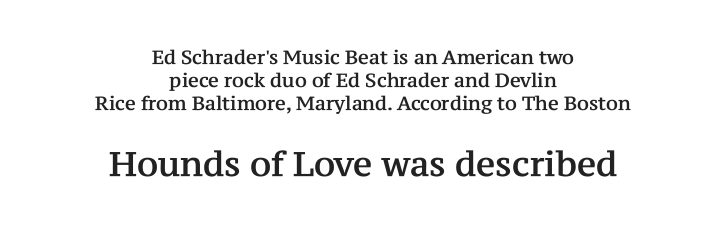
{"serif": "yes", "italic": "no", "width": "normal", "stroke_contrast": "medium", "x_height": "medium", "monospaced": "no", "underline": "no", "align": "center", "line_spacing_ratio": 1.2, "letter_spacing": "normal", "letter_spacing_em": 0.0, "larger_block": "second", "size_ratio": 1.79, "glyph_px": 34}
